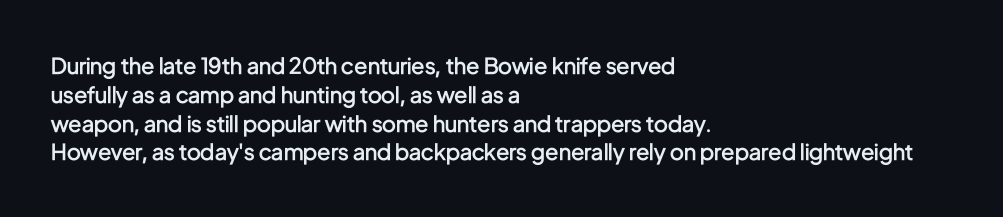
{"italic": "no", "bold": "semi", "underline": "no", "align": "left", "line_spacing": "normal", "line_spacing_ratio": 1.31, "letter_spacing": "normal", "letter_spacing_em": 0.0, "glyph_px": 22}
